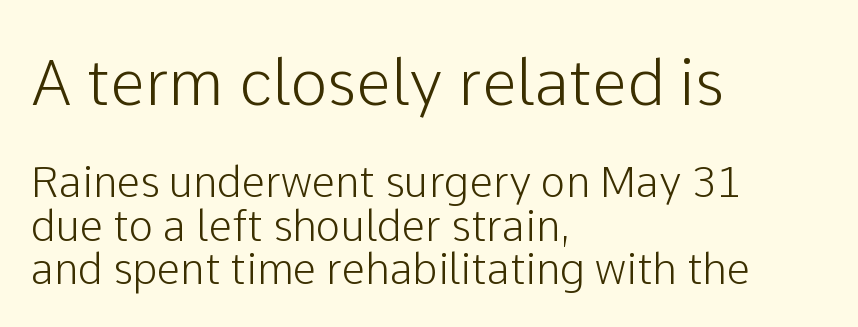
Q: Is the text italic (slanted)? A: No, it is upright.
Q: Is the typeface a serif or a sans-serif typeface? A: Sans-serif.
Q: Is the text underlined? A: No.
Q: How is the paragraph aligned? A: Left-aligned.
Q: Is the spacing between letters normal or unusually wide? A: Normal.
Q: Is the spacing between lines tight, normal or loose? A: Tight.
Q: Which block of text is set in a larger size, the first (top) or the second (bottom)? A: The first (top) one.
Q: Width (condensed, normal, or wide)? A: Normal.
Q: Stroke contrast? A: Low.
Q: x-height? A: Medium.
Q: Monospaced? A: No.
